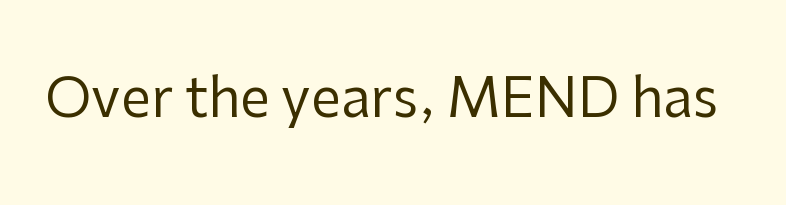
{"serif": "no", "italic": "no", "bold": "no", "weight": "regular", "width": "normal", "stroke_contrast": "low", "x_height": "medium", "monospaced": "no", "underline": "no", "letter_spacing": "normal", "letter_spacing_em": 0.0, "glyph_px": 54}
